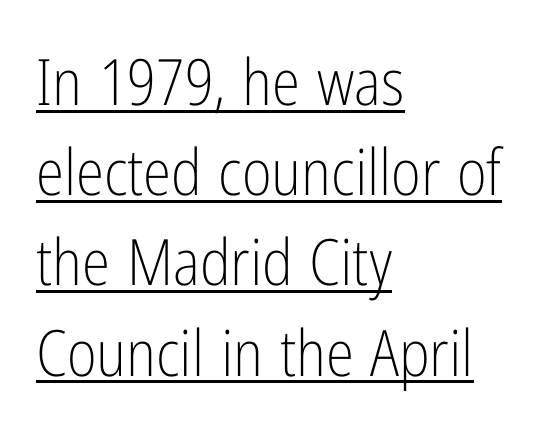
Q: Is the text bold? A: No.
Q: Is the text italic (slanted)? A: No, it is upright.
Q: Is the typeface a serif or a sans-serif typeface? A: Sans-serif.
Q: Is the text underlined? A: Yes.
Q: How is the paragraph aligned? A: Left-aligned.
Q: Is the spacing between letters normal or unusually wide? A: Normal.
Q: Is the spacing between lines tight, normal or loose? A: Normal.
Q: Width (condensed, normal, or wide)? A: Condensed.
Q: Stroke contrast? A: Low.
Q: x-height? A: Medium.
Q: Monospaced? A: No.
